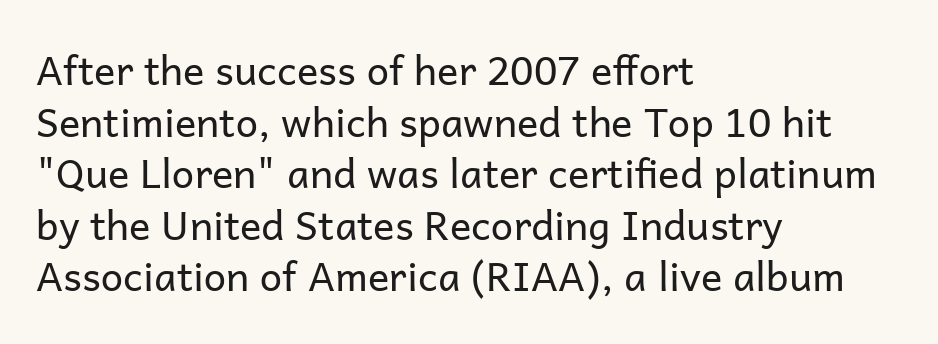
The image shows 40 px regular-weight sans-serif type, upright; set left-aligned, normal line spacing (1.29x), normal letter spacing, not underlined; low stroke contrast and a medium x-height.
